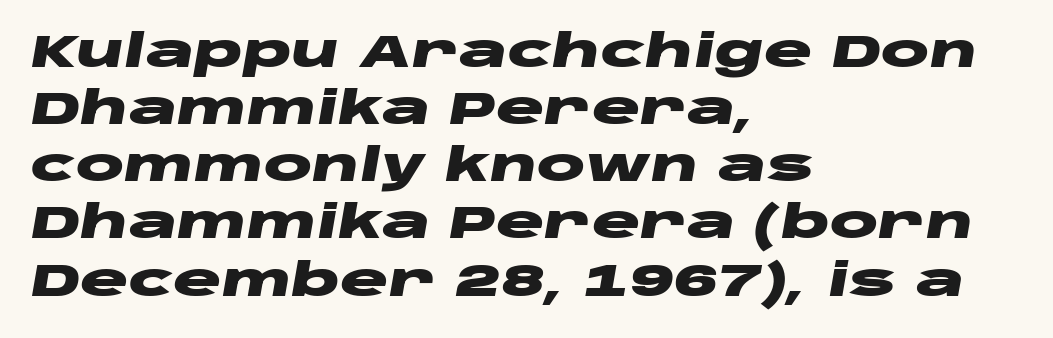
{"italic": "yes", "lean": "right", "slant_degrees": 10, "bold": "yes", "weight": "heavy", "width": "wide", "stroke_contrast": "low", "x_height": "large", "monospaced": "no", "underline": "no", "align": "left", "line_spacing": "normal", "line_spacing_ratio": 1.27, "letter_spacing": "normal", "letter_spacing_em": 0.0, "glyph_px": 45}
